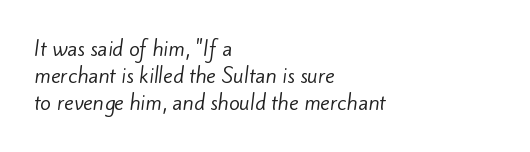
Q: Is the text bold? A: No.
Q: Is the text underlined? A: No.
Q: How is the paragraph aligned? A: Left-aligned.
Q: Is the spacing between letters normal or unusually wide? A: Normal.
Q: Is the spacing between lines tight, normal or loose? A: Normal.
